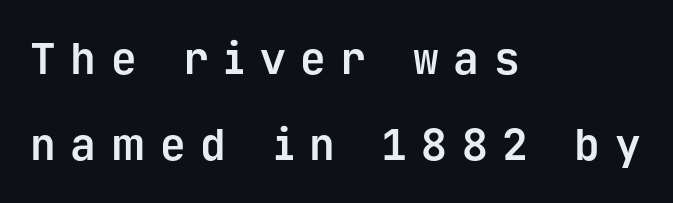
{"serif": "no", "italic": "no", "bold": "yes", "weight": "bold", "width": "normal", "stroke_contrast": "low", "x_height": "medium", "monospaced": "yes", "underline": "no", "align": "left", "line_spacing": "loose", "line_spacing_ratio": 2.0, "letter_spacing": "wide", "letter_spacing_em": 0.34, "glyph_px": 43}
